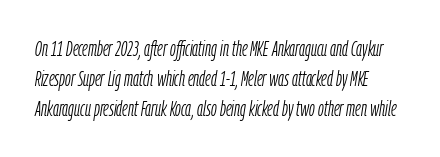
Q: Is the text bold? A: No.
Q: Is the text italic (slanted)? A: Yes, it leans right by about 9 degrees.
Q: Is the text underlined? A: No.
Q: Is the spacing between letters normal or unusually wide? A: Normal.
Q: Is the spacing between lines tight, normal or loose? A: Normal.
